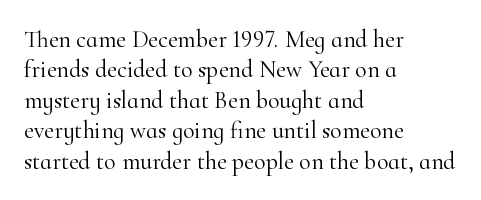
{"italic": "no", "bold": "no", "underline": "no", "align": "left", "line_spacing": "normal", "line_spacing_ratio": 1.27, "letter_spacing": "normal", "letter_spacing_em": 0.0, "glyph_px": 24}
